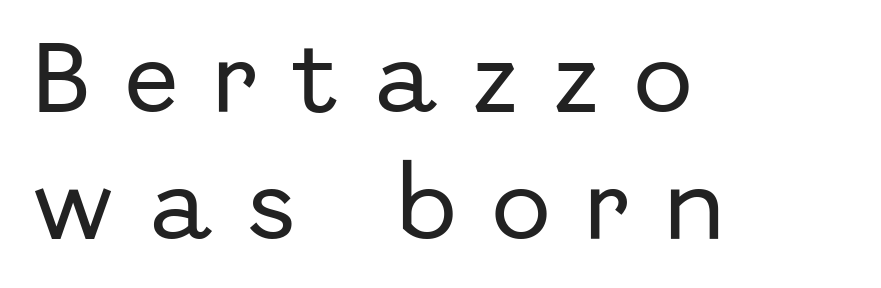
{"serif": "no", "italic": "no", "width": "normal", "stroke_contrast": "low", "x_height": "medium", "monospaced": "no", "underline": "no", "align": "left", "line_spacing": "normal", "line_spacing_ratio": 1.61, "letter_spacing": "wide", "letter_spacing_em": 0.45, "glyph_px": 79}
